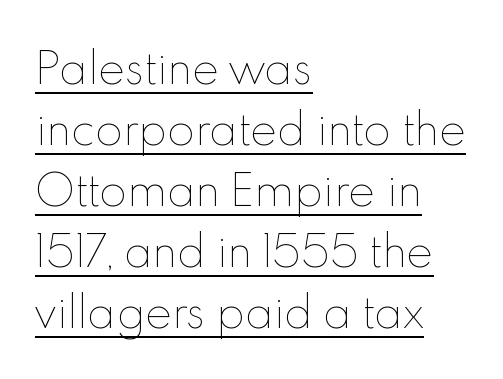
The image shows 41 px thin type, upright; set left-aligned, normal line spacing (1.49x), normal letter spacing, underlined; a small x-height.
